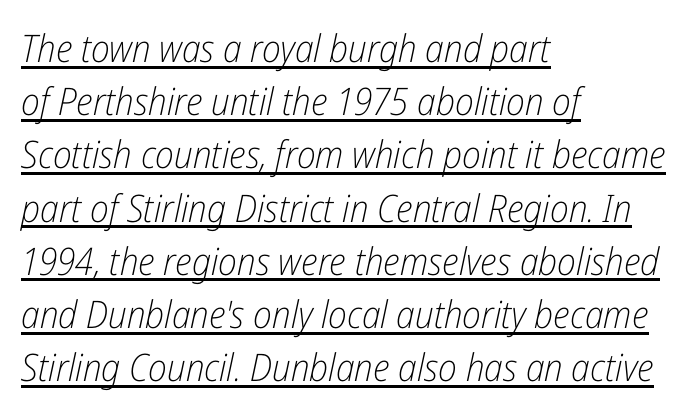
{"italic": "yes", "lean": "right", "slant_degrees": 12, "bold": "no", "weight": "light", "width": "condensed", "stroke_contrast": "low", "x_height": "medium", "monospaced": "no", "underline": "yes", "align": "left", "line_spacing": "normal", "line_spacing_ratio": 1.4, "letter_spacing": "normal", "letter_spacing_em": 0.0, "glyph_px": 38}
